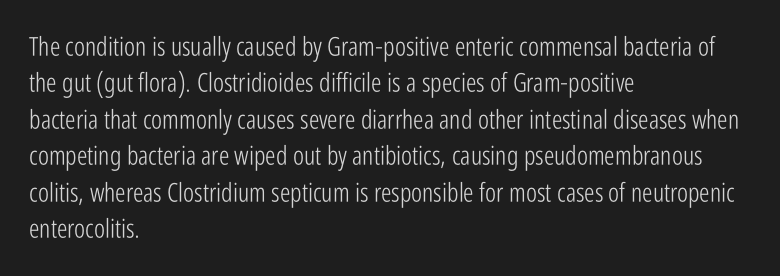
Short and long lines alike share a common starting point at left. The typeface has the unassuming heft of standard copy or less. Is the letter spacing exaggerated? No — it looks like the ordinary default. Has an underline been added? It has not. Posture: vertical.
